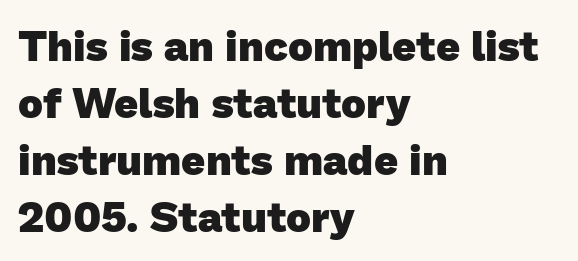
The image shows 42 px heavy sans-serif type; set left-aligned, normal line spacing (1.36x), normal letter spacing, not underlined; low stroke contrast and a medium x-height.
